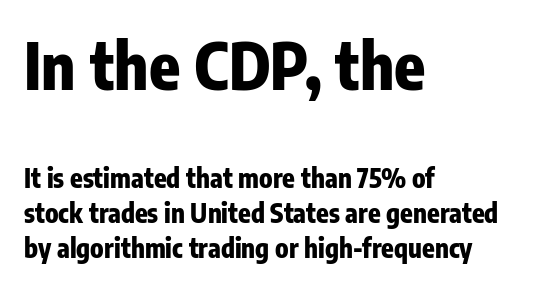
Q: Is the text bold? A: Yes.
Q: Is the text italic (slanted)? A: No, it is upright.
Q: Is the typeface a serif or a sans-serif typeface? A: Sans-serif.
Q: Is the text underlined? A: No.
Q: How is the paragraph aligned? A: Left-aligned.
Q: Is the spacing between letters normal or unusually wide? A: Normal.
Q: Is the spacing between lines tight, normal or loose? A: Normal.
Q: Which block of text is set in a larger size, the first (top) or the second (bottom)? A: The first (top) one.
Q: Width (condensed, normal, or wide)? A: Condensed.
Q: Stroke contrast? A: Low.
Q: x-height? A: Medium.
Q: Monospaced? A: No.
